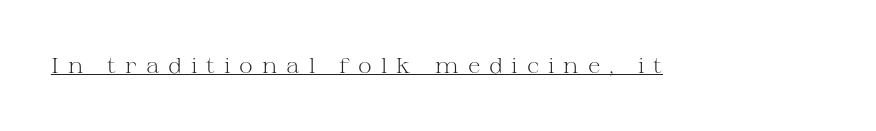
Q: Is the text bold? A: No.
Q: Is the text italic (slanted)? A: No, it is upright.
Q: Is the text underlined? A: Yes.
Q: Is the spacing between letters normal or unusually wide? A: Unusually wide.
